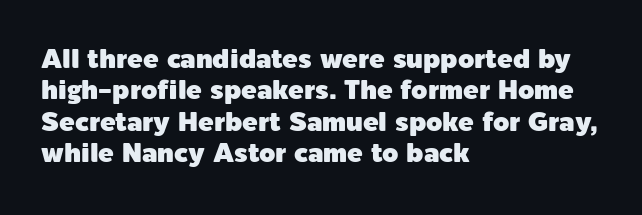
Tracking value appears to be zero — textbook default spacing. Rendered with straight, roman letterforms. Short and long lines alike share a common starting point at left. A bare baseline throughout the passage.
